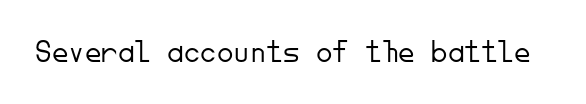
Q: Is the text bold? A: No.
Q: Is the text italic (slanted)? A: No, it is upright.
Q: Is the typeface a serif or a sans-serif typeface? A: Sans-serif.
Q: Is the text underlined? A: No.
Q: Is the spacing between letters normal or unusually wide? A: Normal.
Q: Width (condensed, normal, or wide)? A: Normal.
Q: Stroke contrast? A: Low.
Q: x-height? A: Small.
Q: Monospaced? A: Yes.
